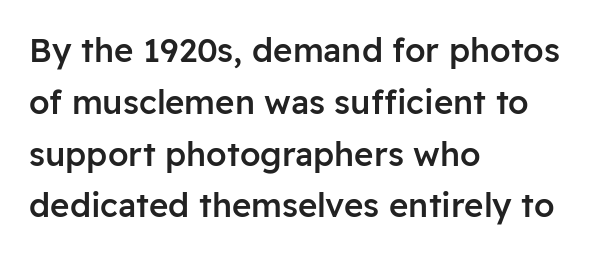
Q: Is the text bold? A: Semi-bold.
Q: Is the text italic (slanted)? A: No, it is upright.
Q: Is the typeface a serif or a sans-serif typeface? A: Sans-serif.
Q: Is the text underlined? A: No.
Q: How is the paragraph aligned? A: Left-aligned.
Q: Is the spacing between letters normal or unusually wide? A: Normal.
Q: Is the spacing between lines tight, normal or loose? A: Normal.
Q: Width (condensed, normal, or wide)? A: Normal.
Q: Stroke contrast? A: Low.
Q: x-height? A: Medium.
Q: Monospaced? A: No.
